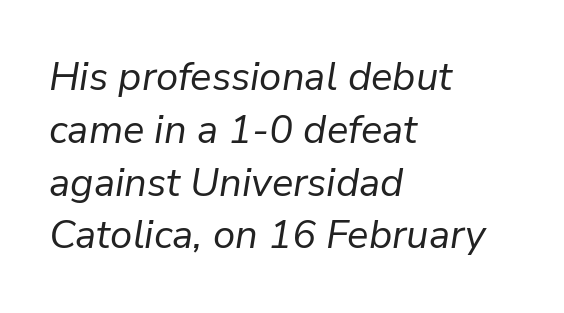
The image shows 40 px regular-weight type, italic (leaning right); set left-aligned, normal line spacing (1.32x), normal letter spacing, not underlined; low stroke contrast and a medium x-height.
